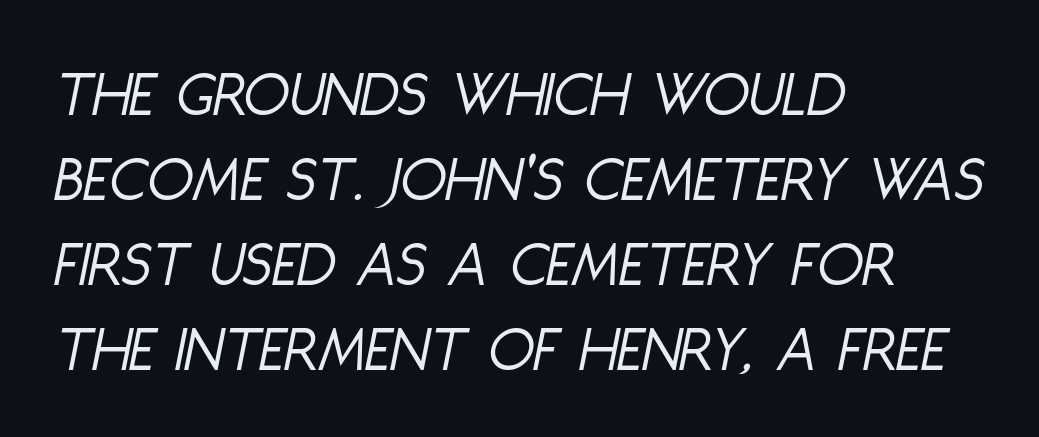
The image shows 67 px light, condensed type, italic (leaning right); set left-aligned, normal line spacing (1.27x), normal letter spacing, not underlined; low stroke contrast and a large x-height.
